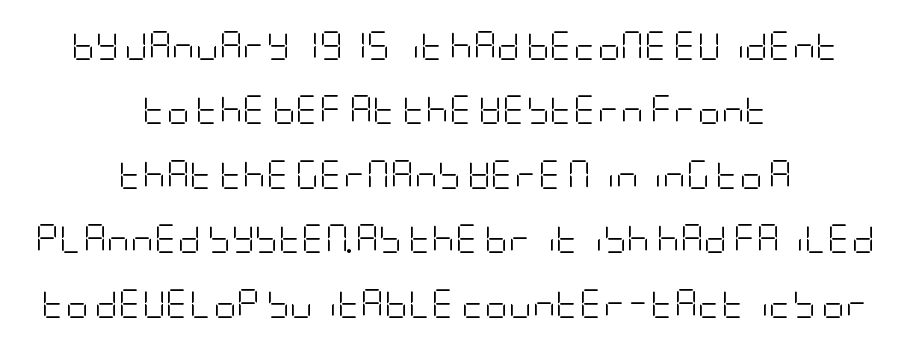
{"serif": "no", "italic": "no", "bold": "no", "weight": "light", "width": "condensed", "stroke_contrast": "low", "x_height": "large", "underline": "no", "align": "center", "line_spacing": "loose", "line_spacing_ratio": 2.22, "letter_spacing": "normal", "letter_spacing_em": 0.0, "glyph_px": 29}
